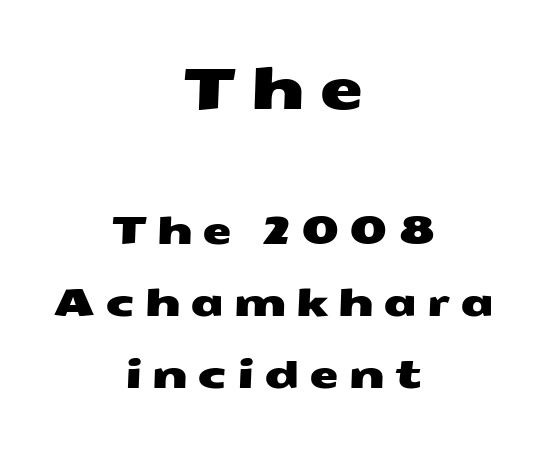
{"serif": "no", "width": "wide", "stroke_contrast": "medium", "x_height": "medium", "monospaced": "no", "underline": "no", "align": "center", "line_spacing": "loose", "line_spacing_ratio": 1.9, "letter_spacing": "wide", "letter_spacing_em": 0.25, "larger_block": "first", "size_ratio": 1.5, "glyph_px": 57}
